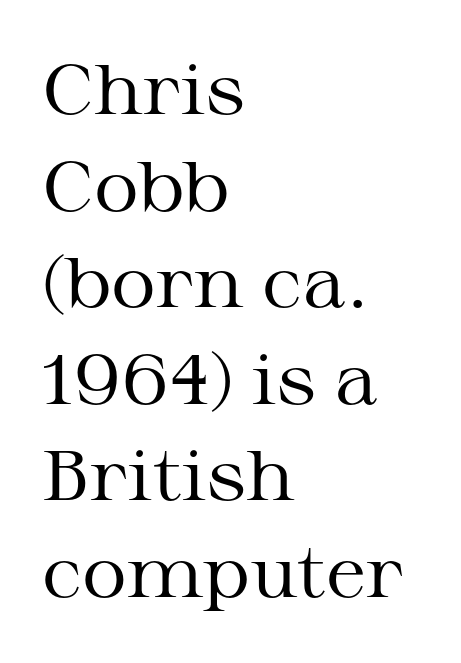
Q: Is the text bold? A: No.
Q: Is the text italic (slanted)? A: No, it is upright.
Q: Is the typeface a serif or a sans-serif typeface? A: Serif.
Q: Is the text underlined? A: No.
Q: How is the paragraph aligned? A: Left-aligned.
Q: Is the spacing between letters normal or unusually wide? A: Normal.
Q: Is the spacing between lines tight, normal or loose? A: Normal.
Q: Width (condensed, normal, or wide)? A: Wide.
Q: Stroke contrast? A: Medium.
Q: x-height? A: Medium.
Q: Monospaced? A: No.
